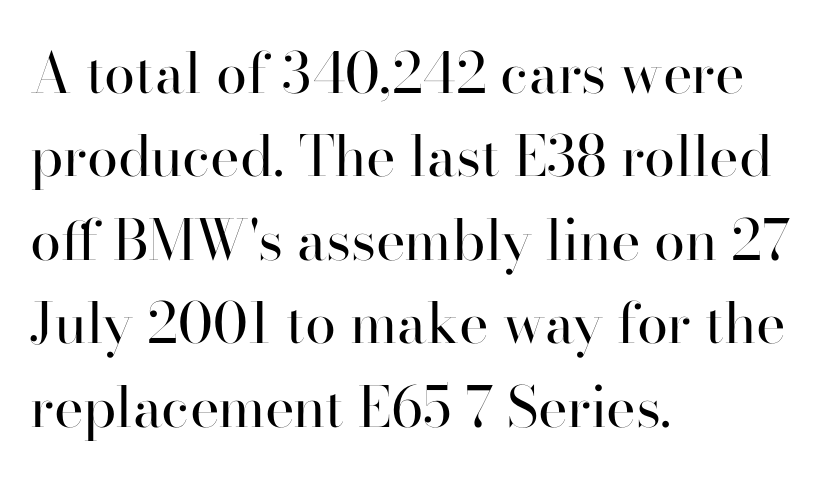
Proportional: the letters do not fall into vertical columns. Italic? Not at all — the glyphs are vertical. The tracking reads as untouched default to a designer's eye. To sum up the face: it has serifs.
